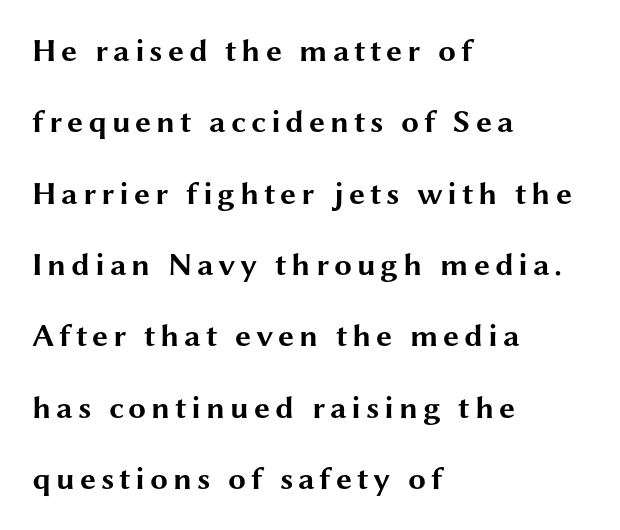
Q: Is the text bold? A: Yes.
Q: Is the text italic (slanted)? A: No, it is upright.
Q: Is the typeface a serif or a sans-serif typeface? A: Sans-serif.
Q: Is the text underlined? A: No.
Q: How is the paragraph aligned? A: Left-aligned.
Q: Is the spacing between lines tight, normal or loose? A: Loose.
Q: Width (condensed, normal, or wide)? A: Wide.
Q: Stroke contrast? A: Medium.
Q: x-height? A: Medium.
Q: Monospaced? A: No.
